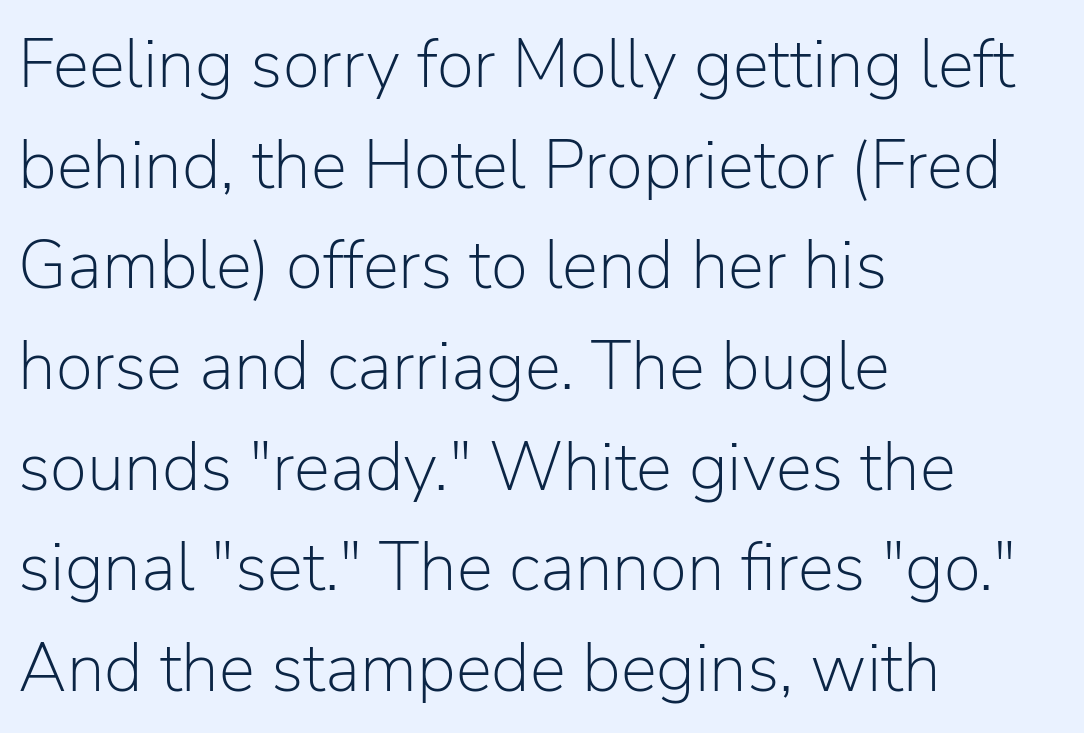
Q: Is the text bold? A: No.
Q: Is the text italic (slanted)? A: No, it is upright.
Q: Is the typeface a serif or a sans-serif typeface? A: Sans-serif.
Q: Is the text underlined? A: No.
Q: How is the paragraph aligned? A: Left-aligned.
Q: Is the spacing between letters normal or unusually wide? A: Normal.
Q: Is the spacing between lines tight, normal or loose? A: Normal.
Q: Width (condensed, normal, or wide)? A: Normal.
Q: Stroke contrast? A: Low.
Q: x-height? A: Medium.
Q: Monospaced? A: No.
